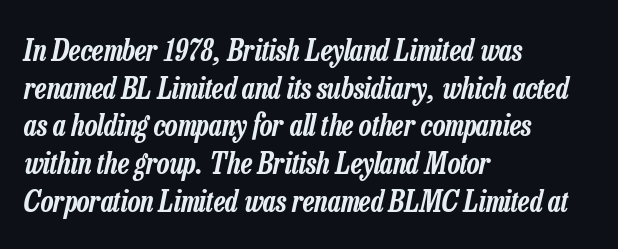
These lines stack with their left ends in a neat column. Descenders hang freely into open space. No extra tracking has been applied to these lines. Regarding leading, the lines here are spaced in the standard way. The passage shown is typed in a proportional face where columns would drift.
